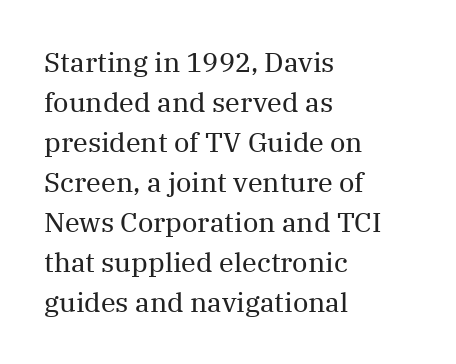
{"italic": "no", "bold": "no", "underline": "no", "align": "left", "line_spacing": "normal", "line_spacing_ratio": 1.48, "letter_spacing": "normal", "letter_spacing_em": 0.0, "glyph_px": 27}
